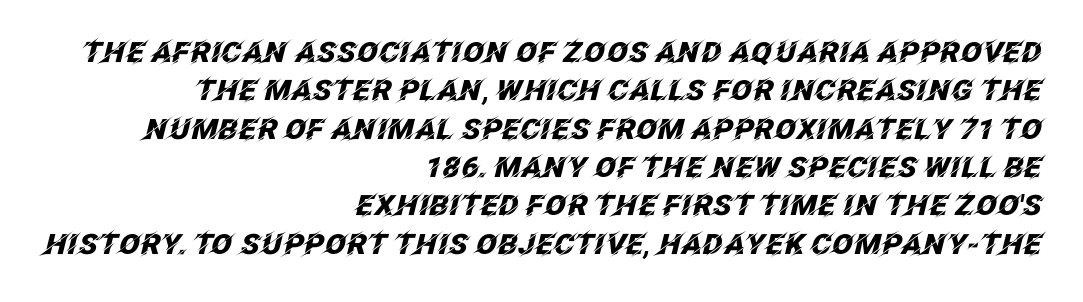
Q: Is the text bold? A: Yes.
Q: Is the text italic (slanted)? A: Yes, it leans right by about 12 degrees.
Q: Is the text underlined? A: No.
Q: How is the paragraph aligned? A: Right-aligned.
Q: Is the spacing between letters normal or unusually wide? A: Normal.
Q: Is the spacing between lines tight, normal or loose? A: Normal.
Q: Width (condensed, normal, or wide)? A: Normal.
Q: Stroke contrast? A: Low.
Q: x-height? A: Large.
Q: Monospaced? A: No.
